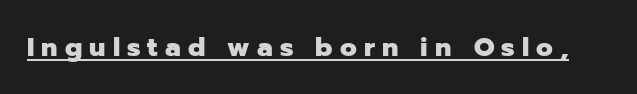
{"italic": "no", "bold": "yes", "underline": "yes", "letter_spacing": "wide", "letter_spacing_em": 0.27, "glyph_px": 26}
